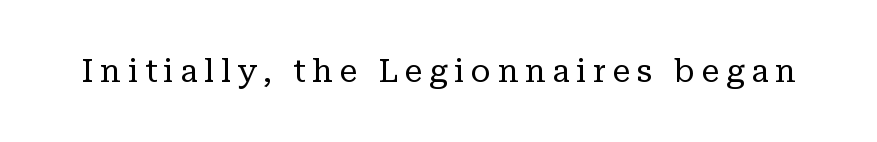
The letterforms sit at book weight or below. Every character sits straight up, as roman type does. Each letter keeps its own natural width here, so spacing adapts to shape. Caption: expanded tracking, letters set apart. The font family rendered here belongs to the serif group.
